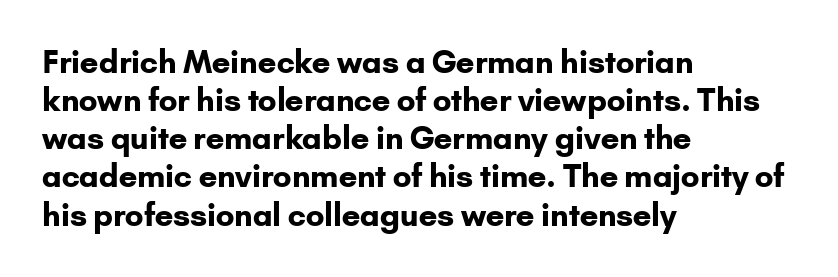
Q: Is the text bold? A: Yes.
Q: Is the text italic (slanted)? A: No, it is upright.
Q: Is the typeface a serif or a sans-serif typeface? A: Sans-serif.
Q: Is the text underlined? A: No.
Q: How is the paragraph aligned? A: Left-aligned.
Q: Is the spacing between letters normal or unusually wide? A: Normal.
Q: Width (condensed, normal, or wide)? A: Normal.
Q: Stroke contrast? A: Low.
Q: x-height? A: Small.
Q: Monospaced? A: No.
